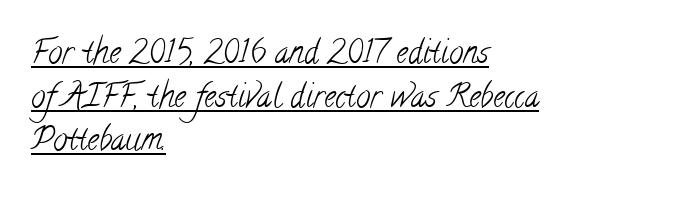
{"serif": "yes", "bold": "no", "weight": "light", "width": "condensed", "stroke_contrast": "low", "x_height": "small", "monospaced": "no", "underline": "yes", "align": "left", "line_spacing": "normal", "line_spacing_ratio": 1.36, "letter_spacing": "normal", "letter_spacing_em": 0.0, "glyph_px": 32}
